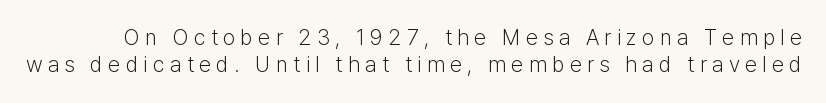
This sample uses expanded letter spacing, leaving extra air between glyphs. The characters are drawn with everyday or finer stroke widths. The gap between lines stays unmarked. It's the straight-up-and-down kind of type.
